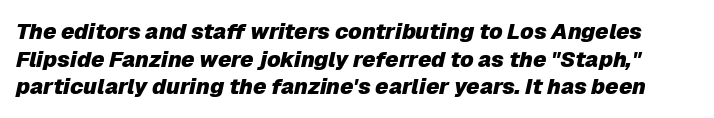
{"italic": "yes", "lean": "right", "slant_degrees": 12, "bold": "yes", "underline": "no", "line_spacing": "normal", "line_spacing_ratio": 1.26, "letter_spacing": "normal", "letter_spacing_em": 0.0, "glyph_px": 22}
